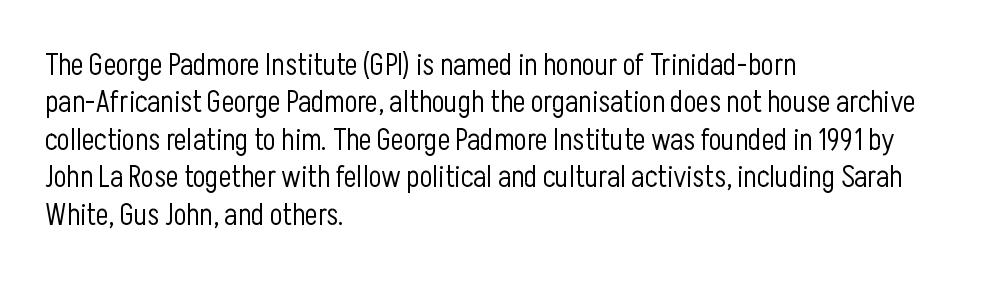
Q: Is the text bold? A: No.
Q: Is the text italic (slanted)? A: No, it is upright.
Q: Is the typeface a serif or a sans-serif typeface? A: Sans-serif.
Q: Is the text underlined? A: No.
Q: How is the paragraph aligned? A: Left-aligned.
Q: Is the spacing between letters normal or unusually wide? A: Normal.
Q: Is the spacing between lines tight, normal or loose? A: Normal.
Q: Width (condensed, normal, or wide)? A: Condensed.
Q: Stroke contrast? A: Low.
Q: x-height? A: Medium.
Q: Monospaced? A: No.
